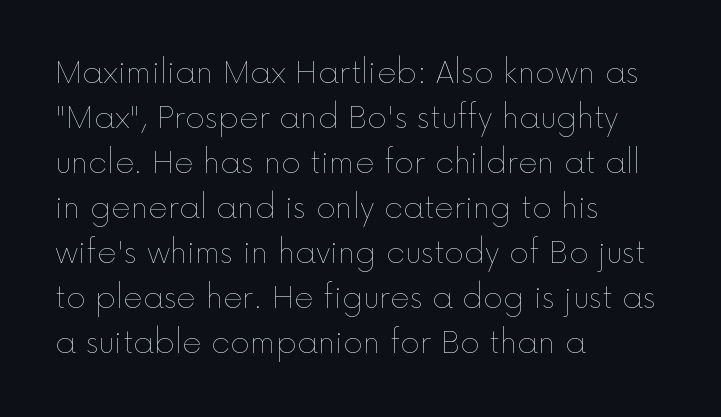
Q: Is the text bold? A: No.
Q: Is the text italic (slanted)? A: No, it is upright.
Q: Is the text underlined? A: No.
Q: How is the paragraph aligned? A: Left-aligned.
Q: Is the spacing between letters normal or unusually wide? A: Normal.
Q: Is the spacing between lines tight, normal or loose? A: Normal.
Q: Width (condensed, normal, or wide)? A: Normal.
Q: x-height? A: Medium.
Q: Monospaced? A: No.
